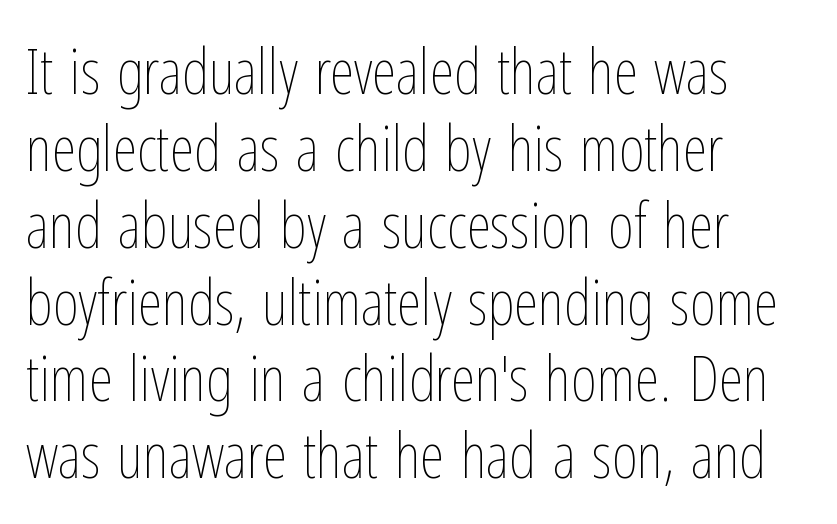
Each word holds together tightly as a unit, with standard inter-letter gaps. No word sits above an underline. These lines are rendered in a variable-pitch font. This rendering uses left alignment, leaving the right contour irregular. The type sits square on the baseline with zero lean.
